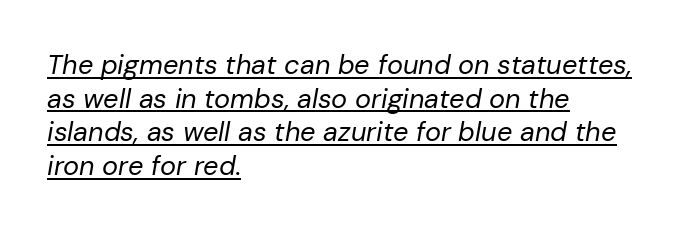
The font is comparable to plain body text, perhaps lighter. Underline: present. The rendering applies a slant to the glyphs. Observe the ordinary spacing: letters are neighbours, not strangers. Each line starts at the same left margin while the right side varies.
